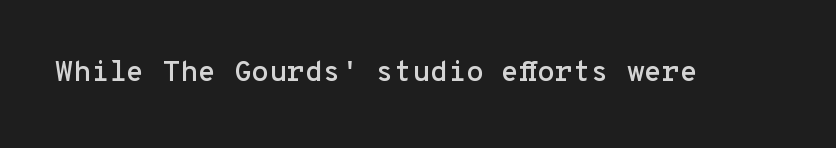
Q: Is the text italic (slanted)? A: No, it is upright.
Q: Is the typeface a serif or a sans-serif typeface? A: Sans-serif.
Q: Is the text underlined? A: No.
Q: Is the spacing between letters normal or unusually wide? A: Normal.
Q: Width (condensed, normal, or wide)? A: Normal.
Q: Stroke contrast? A: Low.
Q: x-height? A: Medium.
Q: Monospaced? A: Yes.
